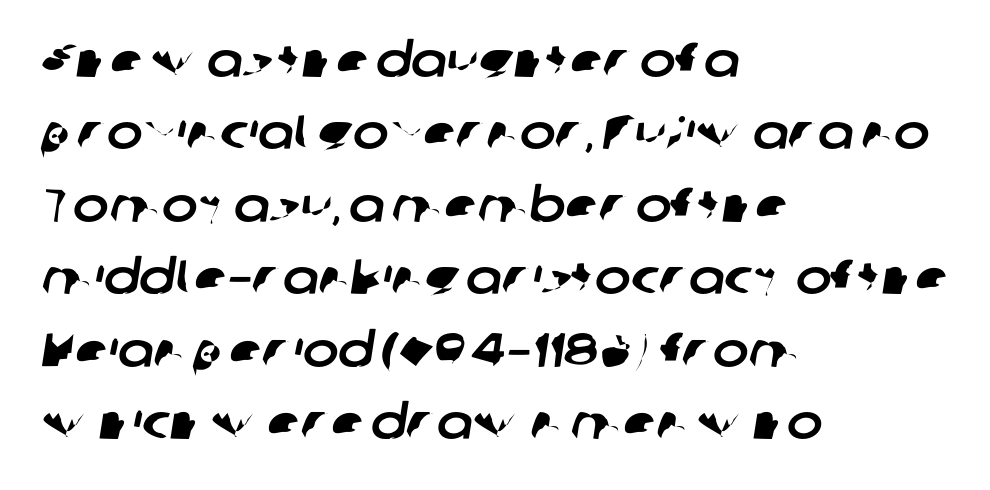
{"serif": "no", "width": "normal", "stroke_contrast": "low", "x_height": "medium", "monospaced": "no", "underline": "no", "align": "left", "line_spacing": "normal", "line_spacing_ratio": 1.51, "letter_spacing": "normal", "letter_spacing_em": 0.0, "glyph_px": 48}
